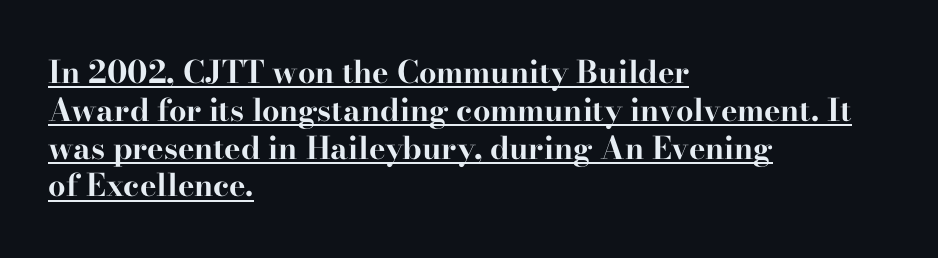
{"serif": "yes", "italic": "no", "bold": "yes", "weight": "bold", "width": "wide", "stroke_contrast": "high", "x_height": "small", "monospaced": "no", "underline": "yes", "align": "left", "line_spacing_ratio": 1.22, "letter_spacing": "normal", "letter_spacing_em": 0.0, "glyph_px": 31}
